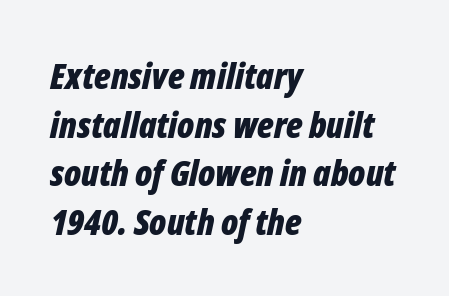
{"italic": "yes", "lean": "right", "slant_degrees": 12, "bold": "yes", "weight": "bold", "width": "condensed", "stroke_contrast": "low", "x_height": "medium", "monospaced": "no", "underline": "no", "align": "left", "line_spacing": "normal", "line_spacing_ratio": 1.35, "letter_spacing": "normal", "letter_spacing_em": 0.0, "glyph_px": 36}
